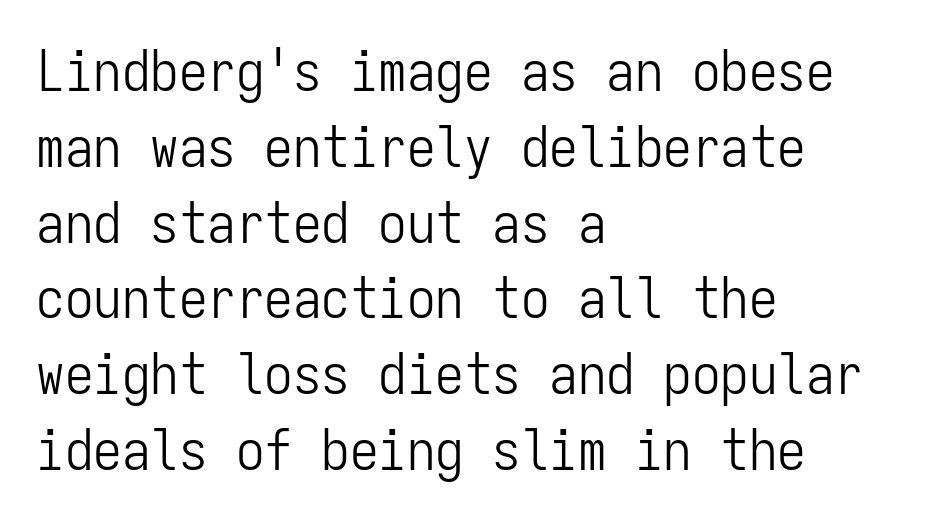
This is the regular roman posture of the typeface. Compared with typical body copy, the letter spacing here is the same. A typesetter would call this monospace, since all characters share one set width. Quick note: underline off.
